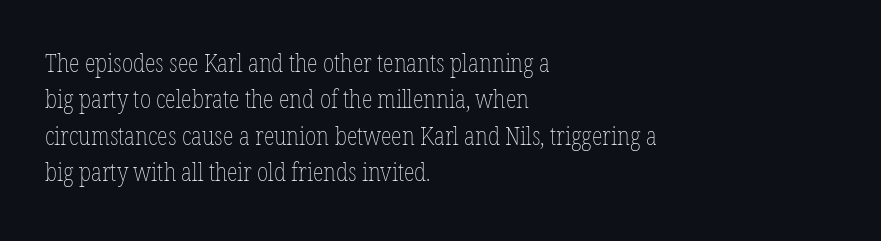
The image shows 25 px text type, upright; set left-aligned, normal line spacing (1.46x), normal letter spacing, not underlined.
